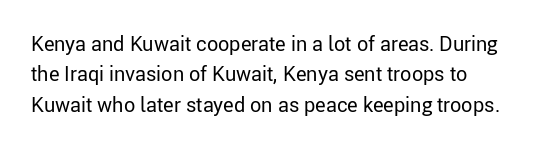
{"italic": "no", "bold": "no", "underline": "no", "align": "left", "line_spacing": "normal", "line_spacing_ratio": 1.52, "letter_spacing": "normal", "letter_spacing_em": 0.0, "glyph_px": 20}
